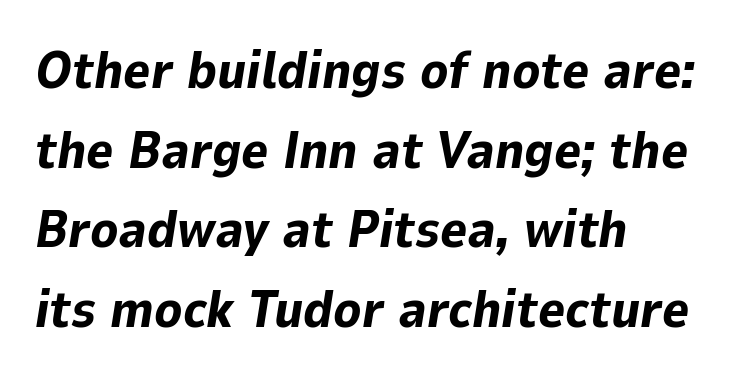
Does the copy run flush right? No — it runs flush left. Baseline-to-baseline distance is the conventional proportion of letter height. Varying glyph widths throughout — classic text-font behaviour. Letter spacing: default. You can tell it's italic because the verticals aren't actually vertical.
